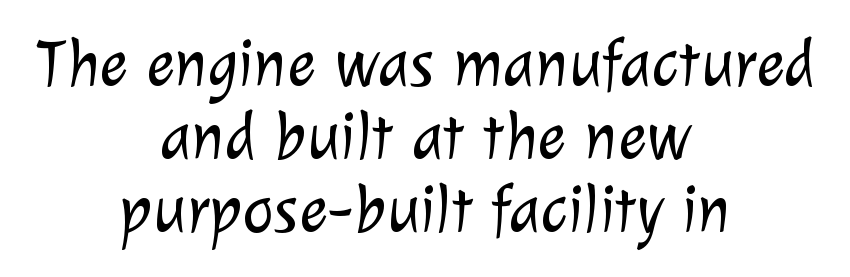
The image shows 67 px light sans-serif type; set centered, tight line spacing (1.09x), normal letter spacing, not underlined; low stroke contrast and a medium x-height.
